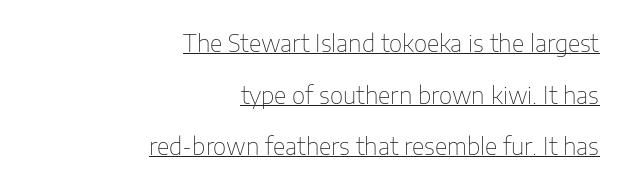
In CSS terms this would be text-align: right. Spacing between characters is what you'd get straight out of the box. Vertically, the passage feels expansive, rows floating well apart. This reads as an unemphasized weight, regular at the heaviest.
